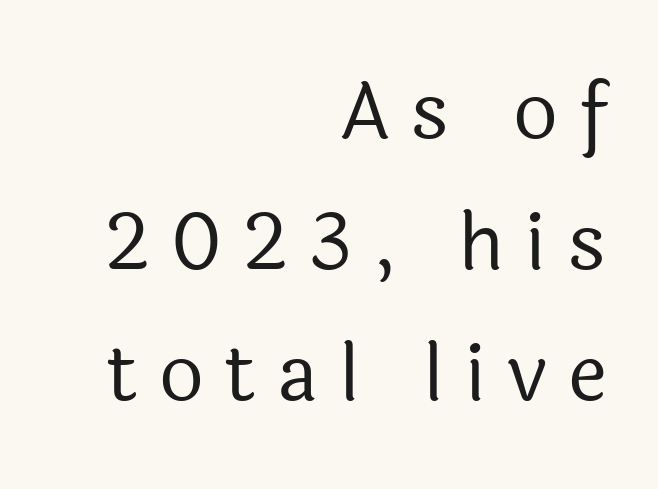
The image shows 78 px regular-weight sans-serif type, upright; set right-aligned, normal line spacing (1.68x), unusually wide letter spacing (+0.27 em), not underlined; a medium x-height.
